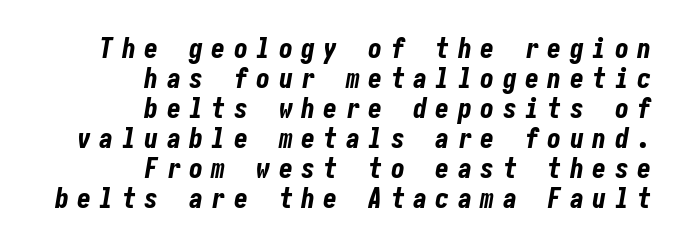
{"italic": "yes", "lean": "right", "slant_degrees": 10, "bold": "yes", "weight": "bold", "width": "condensed", "stroke_contrast": "low", "x_height": "medium", "underline": "no", "align": "right", "line_spacing": "tight", "line_spacing_ratio": 1.07, "letter_spacing": "wide", "letter_spacing_em": 0.3, "glyph_px": 28}
